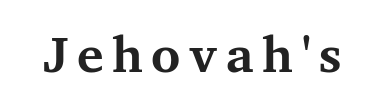
{"serif": "yes", "italic": "no", "bold": "yes", "weight": "bold", "width": "normal", "stroke_contrast": "medium", "x_height": "medium", "monospaced": "no", "underline": "no", "glyph_px": 50}
